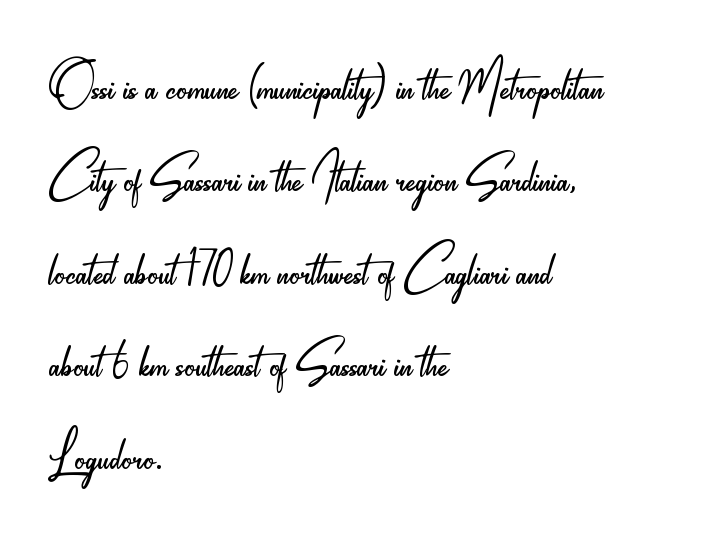
Q: Is the text bold? A: No.
Q: Is the text italic (slanted)? A: Yes.
Q: Is the typeface a serif or a sans-serif typeface? A: Sans-serif.
Q: Is the text underlined? A: No.
Q: How is the paragraph aligned? A: Left-aligned.
Q: Is the spacing between letters normal or unusually wide? A: Normal.
Q: Is the spacing between lines tight, normal or loose? A: Normal.
Q: Width (condensed, normal, or wide)? A: Condensed.
Q: Stroke contrast? A: Low.
Q: x-height? A: Small.
Q: Monospaced? A: No.
